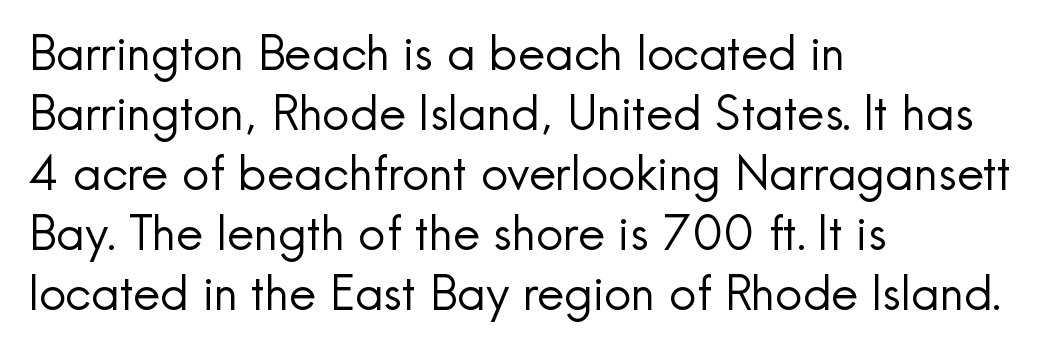
The image shows 48 px regular-weight sans-serif type, upright; set left-aligned, normal line spacing (1.25x), normal letter spacing, not underlined; a small x-height.
